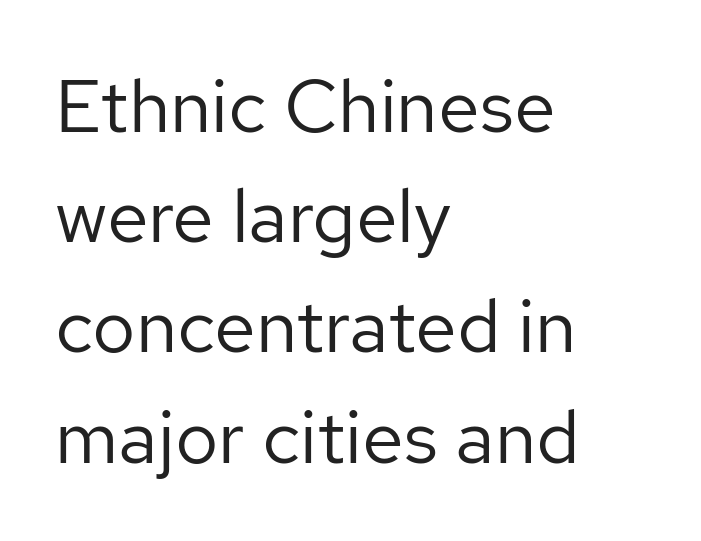
The image shows 75 px regular-weight sans-serif type, upright; set left-aligned, normal line spacing (1.47x), normal letter spacing, not underlined; low stroke contrast and a medium x-height.
